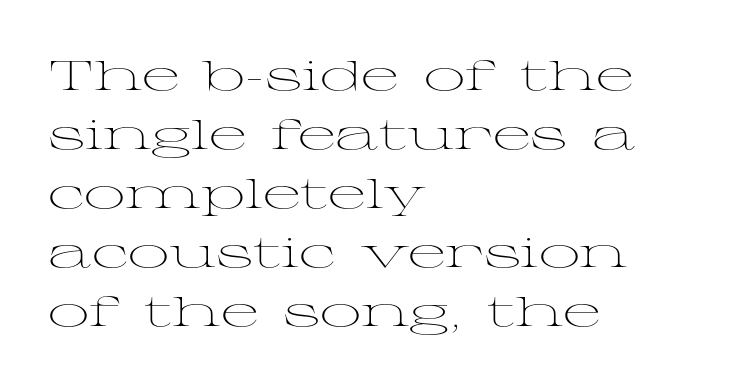
The image shows 41 px light, wide serif type, upright; set left-aligned, normal line spacing (1.44x), normal letter spacing, not underlined; medium stroke contrast and a medium x-height.
